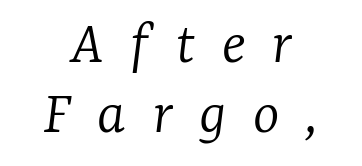
The image shows 63 px light serif type, italic (leaning right); set centered, tight line spacing (1.11x), unusually wide letter spacing (+0.42 em), not underlined; low stroke contrast and a medium x-height.
